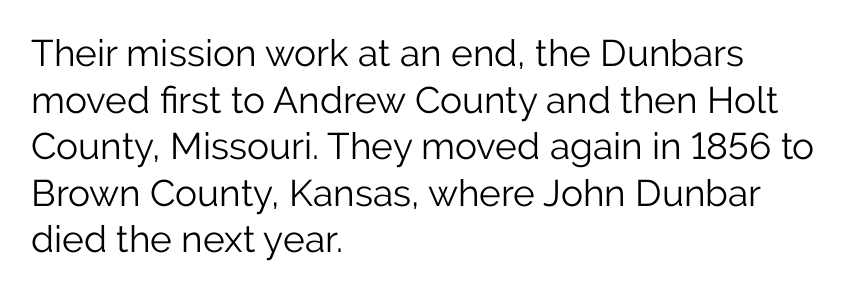
{"serif": "no", "italic": "no", "bold": "no", "weight": "light", "width": "normal", "stroke_contrast": "low", "x_height": "medium", "monospaced": "no", "underline": "no", "align": "left", "line_spacing": "normal", "line_spacing_ratio": 1.26, "letter_spacing": "normal", "letter_spacing_em": 0.0, "glyph_px": 37}
